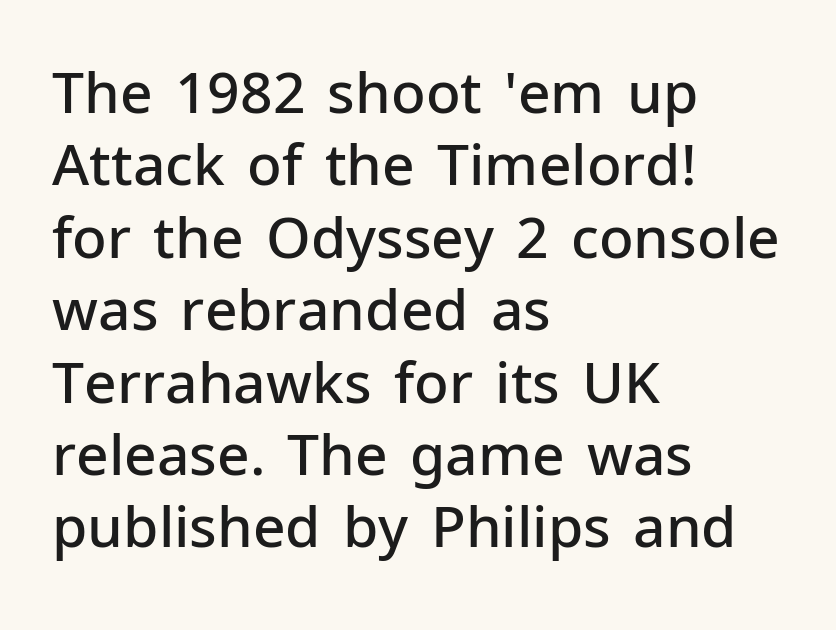
{"serif": "no", "italic": "no", "bold": "semi", "weight": "semibold", "width": "normal", "stroke_contrast": "low", "x_height": "medium", "monospaced": "no", "underline": "no", "align": "left", "line_spacing": "normal", "line_spacing_ratio": 1.27, "letter_spacing": "normal", "letter_spacing_em": 0.0, "glyph_px": 57}
